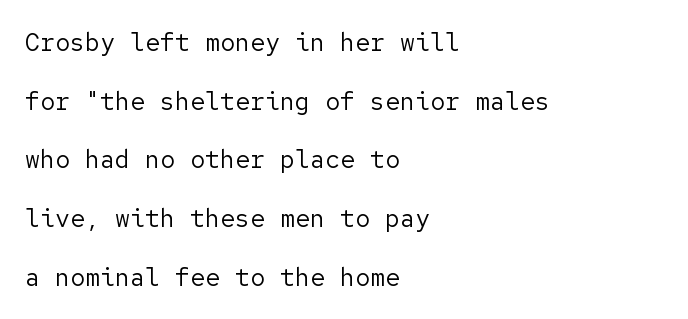
{"italic": "no", "bold": "no", "underline": "no", "align": "left", "line_spacing": "loose", "line_spacing_ratio": 2.35, "letter_spacing": "normal", "letter_spacing_em": 0.0, "glyph_px": 25}
